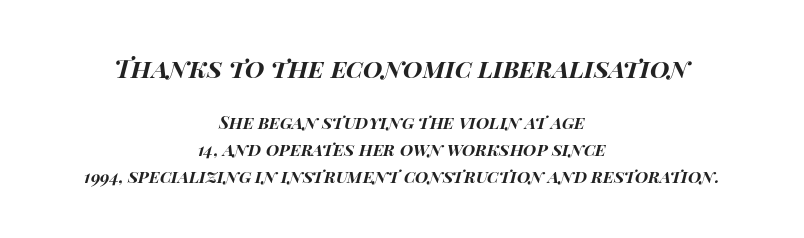
The passage shown stacks its lines at a standard gap. Is the letter spacing exaggerated? No — it looks like the ordinary default. Anything drawn beneath the words? Only blank space. Its strokes are broad and dark, the hallmark of bold type. Slant detected: the letters are inclined. Each line is balanced around a shared central axis.
